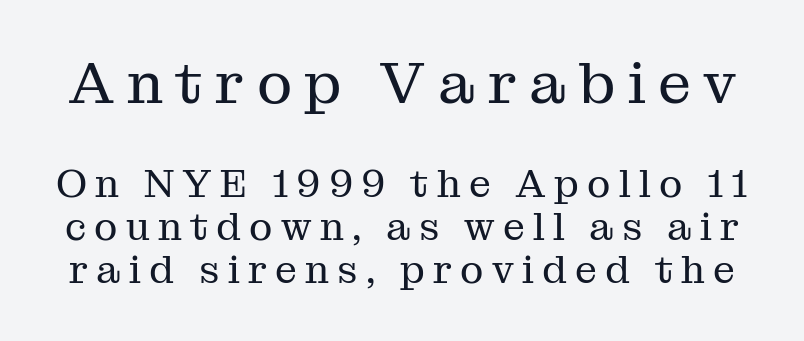
Weight: in the light-to-regular range. Plain, unruled lines of type. The glyphs in this specimen are seriffed. Scale decreases going downward across the two blocks. The rendering uses natural spacing where letterforms have individual widths.
